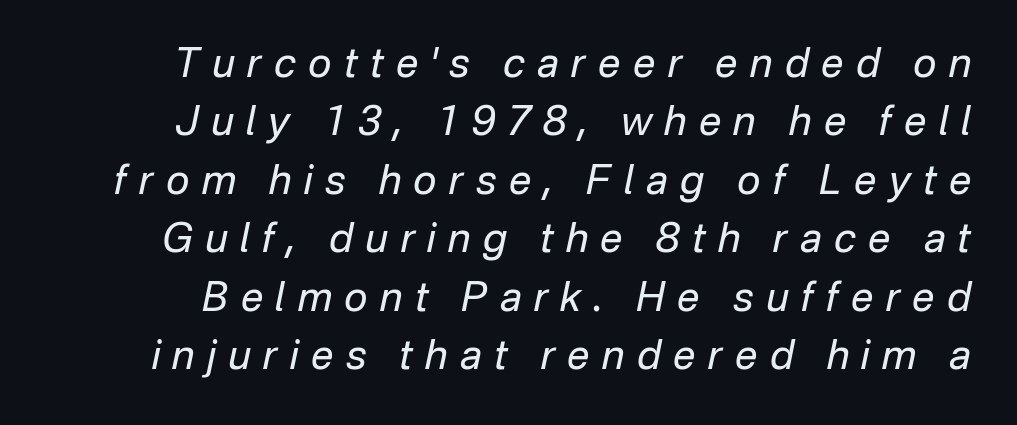
Baseline-to-baseline distance is the conventional proportion of letter height. Looks like regular typesetting: each glyph gets only the width it needs. The letterforms stand isolated, each surrounded by extra space. The rendering applies a slant to the glyphs.
